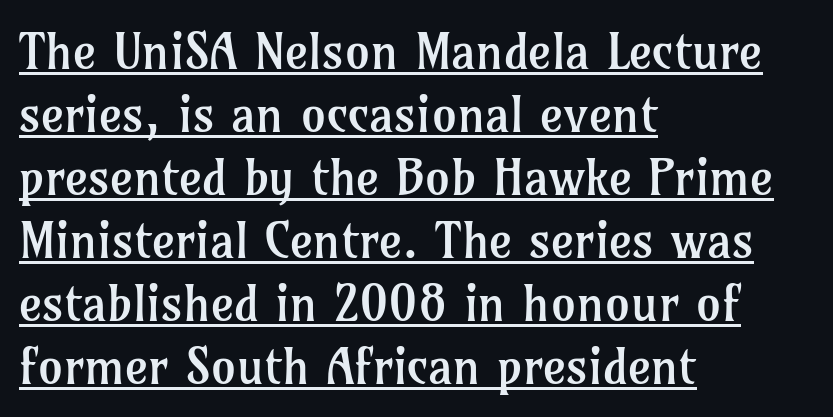
Q: Is the text bold? A: No.
Q: Is the text italic (slanted)? A: No, it is upright.
Q: Is the typeface a serif or a sans-serif typeface? A: Serif.
Q: Is the text underlined? A: Yes.
Q: How is the paragraph aligned? A: Left-aligned.
Q: Is the spacing between letters normal or unusually wide? A: Normal.
Q: Is the spacing between lines tight, normal or loose? A: Normal.
Q: Width (condensed, normal, or wide)? A: Normal.
Q: Stroke contrast? A: Low.
Q: x-height? A: Medium.
Q: Monospaced? A: No.
